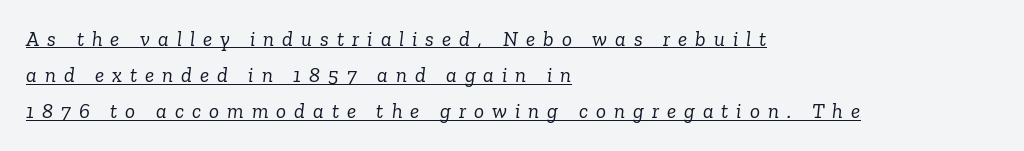
Q: Is the text bold? A: No.
Q: Is the text italic (slanted)? A: Yes, it leans right by about 6 degrees.
Q: Is the text underlined? A: Yes.
Q: How is the paragraph aligned? A: Left-aligned.
Q: Is the spacing between letters normal or unusually wide? A: Unusually wide.
